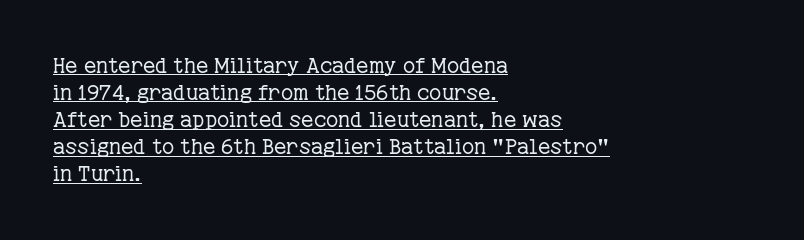
Q: Is the text bold? A: No.
Q: Is the text italic (slanted)? A: No, it is upright.
Q: Is the text underlined? A: Yes.
Q: How is the paragraph aligned? A: Left-aligned.
Q: Is the spacing between letters normal or unusually wide? A: Normal.
Q: Is the spacing between lines tight, normal or loose? A: Normal.
